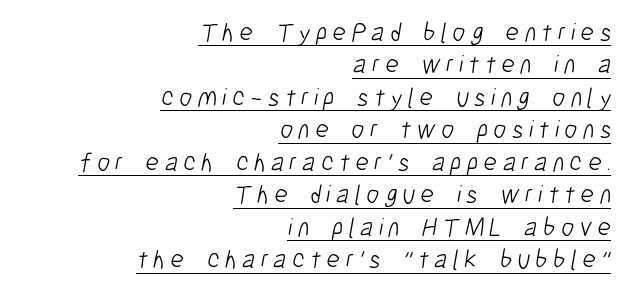
The image shows 26 px text type; set right-aligned, normal line spacing (1.25x), unusually wide letter spacing (+0.21 em), underlined.
